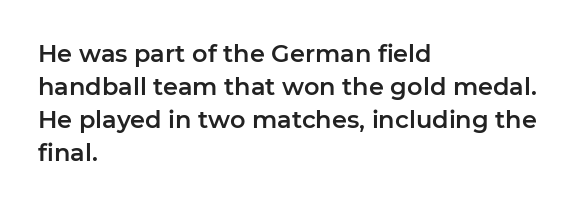
The type sits square on the baseline with zero lean. Students, observe: this is what conventionally led text looks like. Notice how the passage keeps a crisp vertical edge on the left only. Lines of text with bare space underneath.
